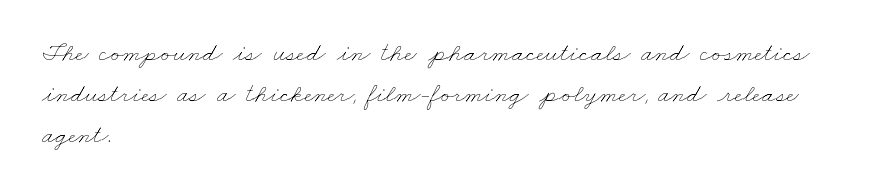
The image shows 27 px text type; set left-aligned, normal line spacing (1.51x), normal letter spacing, not underlined.
